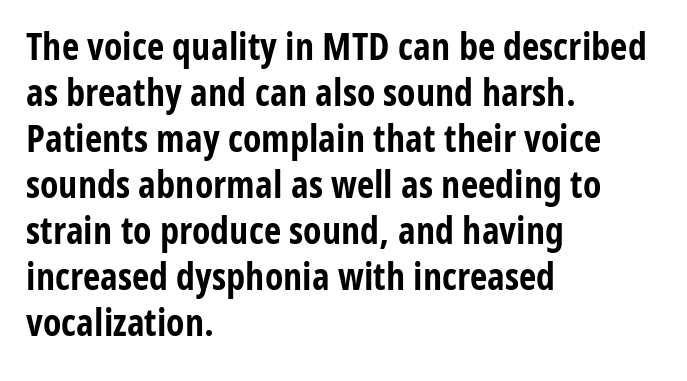
{"serif": "no", "italic": "no", "bold": "yes", "weight": "bold", "width": "condensed", "stroke_contrast": "low", "x_height": "medium", "monospaced": "no", "underline": "no", "align": "left", "line_spacing_ratio": 1.21, "letter_spacing": "normal", "letter_spacing_em": 0.0, "glyph_px": 38}
